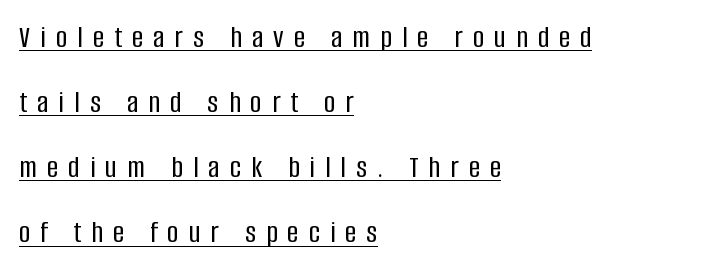
The image shows 31 px condensed sans-serif type, upright; set left-aligned, loose line spacing (2.1x), unusually wide letter spacing (+0.33 em), underlined; low stroke contrast and a large x-height.
